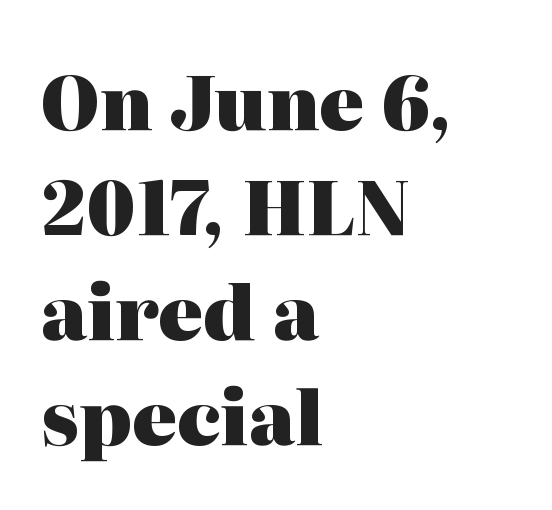
Q: Is the text bold? A: Yes.
Q: Is the text italic (slanted)? A: No, it is upright.
Q: Is the typeface a serif or a sans-serif typeface? A: Serif.
Q: Is the text underlined? A: No.
Q: How is the paragraph aligned? A: Left-aligned.
Q: Is the spacing between letters normal or unusually wide? A: Normal.
Q: Is the spacing between lines tight, normal or loose? A: Normal.
Q: Width (condensed, normal, or wide)? A: Normal.
Q: Stroke contrast? A: High.
Q: x-height? A: Medium.
Q: Monospaced? A: No.
